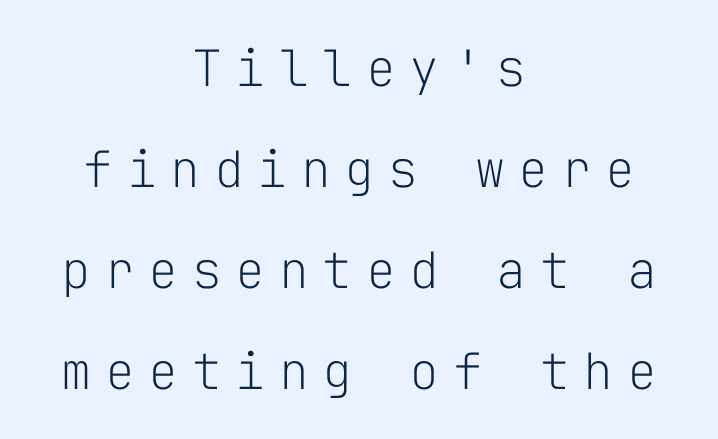
This sample uses expanded letter spacing, leaving extra air between glyphs. You could count columns in this text — the font is strictly monospaced. Every row of glyphs is offset so its center matches the block's center. A typesetter would mark this as roman, not italic. Quick note: interline space is abundant.
